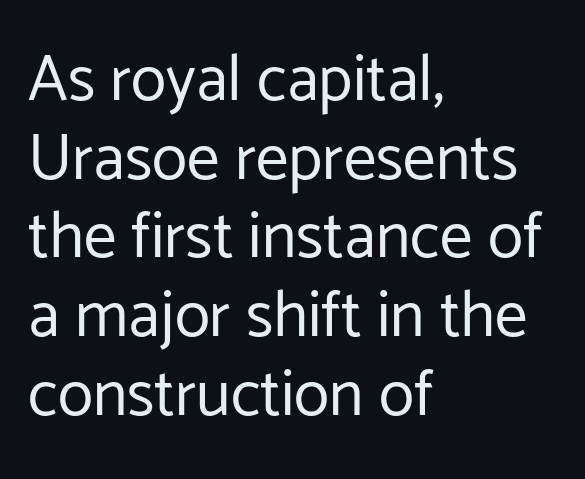
{"serif": "no", "italic": "no", "bold": "no", "weight": "regular", "width": "normal", "stroke_contrast": "low", "x_height": "medium", "monospaced": "no", "underline": "no", "align": "left", "line_spacing_ratio": 1.21, "letter_spacing": "normal", "letter_spacing_em": 0.0, "glyph_px": 65}
